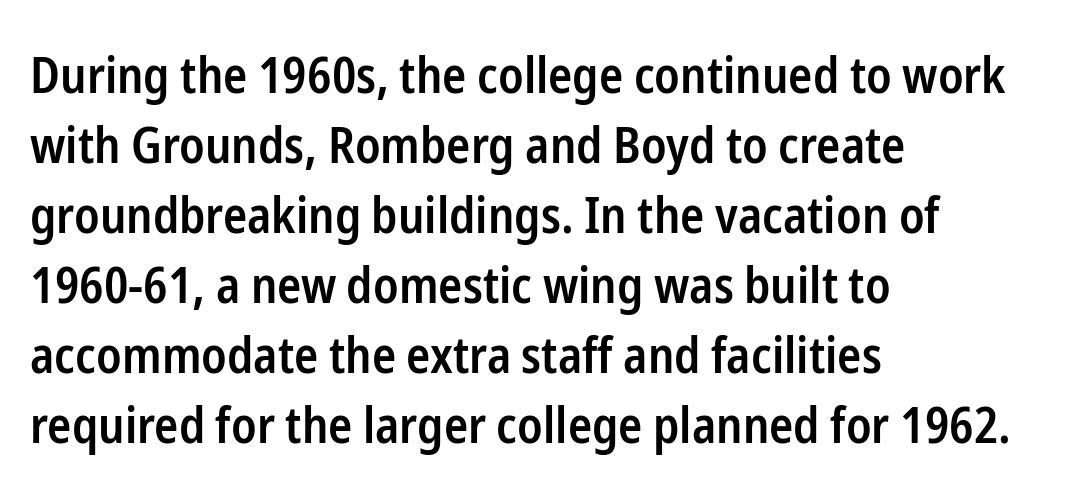
The image shows 50 px semibold, condensed sans-serif type, upright; set left-aligned, normal line spacing (1.4x), normal letter spacing, not underlined; low stroke contrast and a medium x-height.
